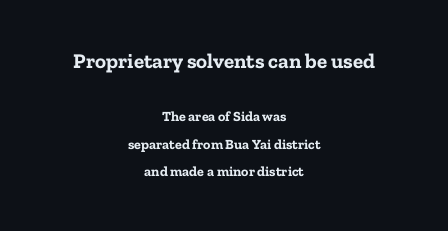
The typography opts for an upright posture over an oblique one. Is the block centered? Yes — each line is placed symmetrically about the middle. Visually, the top section dominates because its glyphs are scaled up. Inter-character spacing is left at the font's built-in metrics. The leading is generous, giving the passage an open texture. The glyphs are unaccompanied by any horizontal stroke below them.
